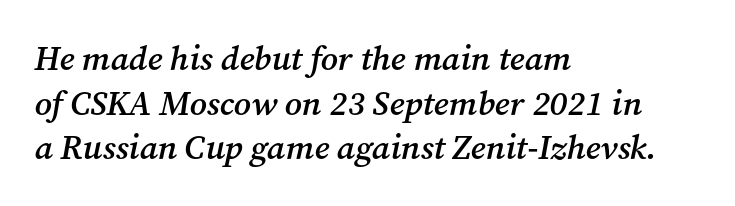
{"serif": "yes", "italic": "yes", "lean": "right", "slant_degrees": 12, "bold": "semi", "weight": "semibold", "width": "normal", "stroke_contrast": "medium", "x_height": "medium", "monospaced": "no", "underline": "no", "align": "left", "line_spacing": "normal", "line_spacing_ratio": 1.31, "letter_spacing": "normal", "letter_spacing_em": 0.0, "glyph_px": 34}
